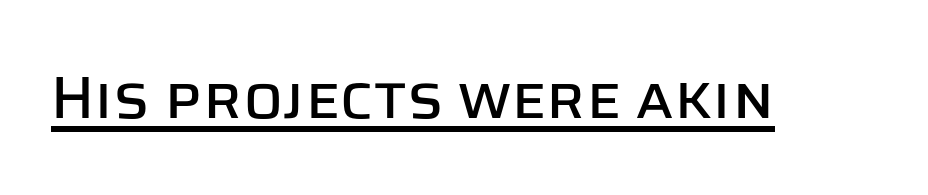
The image shows 59 px sans-serif type, upright; set normal letter spacing, underlined; low stroke contrast and a large x-height.
